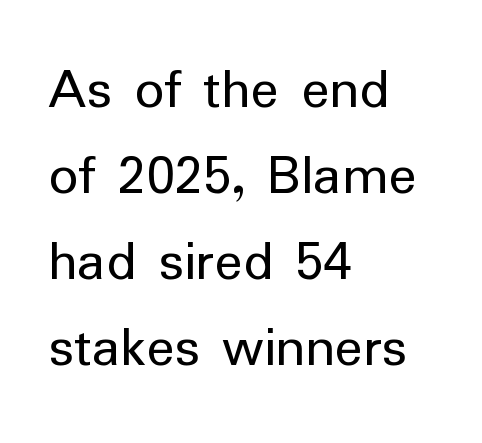
The image shows 59 px regular-weight sans-serif type, upright; set left-aligned, normal line spacing (1.46x), normal letter spacing, not underlined; low stroke contrast and a medium x-height.
